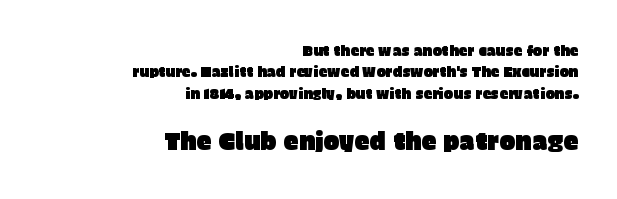
Q: Is the text italic (slanted)? A: No, it is upright.
Q: Is the text underlined? A: No.
Q: How is the paragraph aligned? A: Right-aligned.
Q: Is the spacing between letters normal or unusually wide? A: Normal.
Q: Is the spacing between lines tight, normal or loose? A: Normal.
Q: Which block of text is set in a larger size, the first (top) or the second (bottom)? A: The second (bottom) one.
